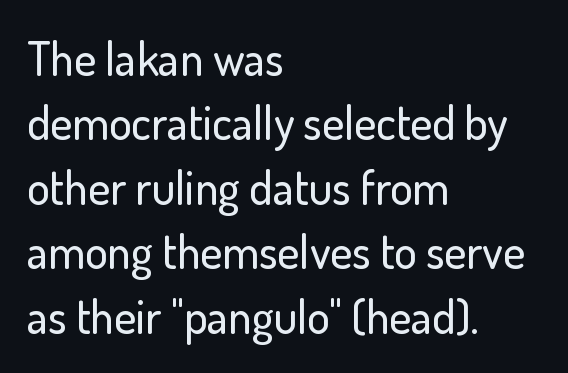
Q: Is the text italic (slanted)? A: No, it is upright.
Q: Is the typeface a serif or a sans-serif typeface? A: Sans-serif.
Q: Is the text underlined? A: No.
Q: How is the paragraph aligned? A: Left-aligned.
Q: Is the spacing between letters normal or unusually wide? A: Normal.
Q: Is the spacing between lines tight, normal or loose? A: Normal.
Q: Width (condensed, normal, or wide)? A: Normal.
Q: Stroke contrast? A: Low.
Q: x-height? A: Small.
Q: Monospaced? A: No.
